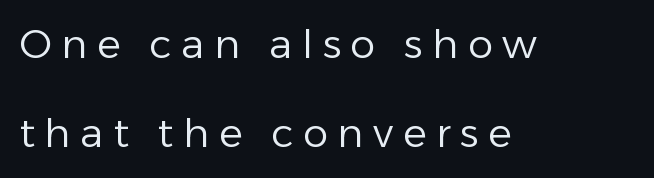
{"serif": "no", "italic": "no", "bold": "no", "weight": "regular", "width": "normal", "stroke_contrast": "low", "x_height": "medium", "monospaced": "no", "underline": "no", "align": "left", "line_spacing": "loose", "line_spacing_ratio": 2.23, "letter_spacing": "wide", "letter_spacing_em": 0.24, "glyph_px": 40}
